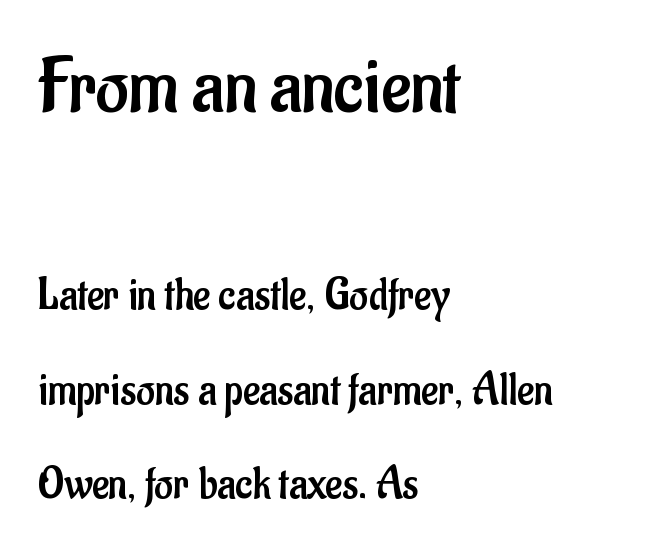
The image shows 80 px regular-weight, condensed sans-serif type, upright; set left-aligned, loose line spacing (2.06x), normal letter spacing, not underlined; the first (top) block is 1.74x larger; low stroke contrast and a small x-height.
